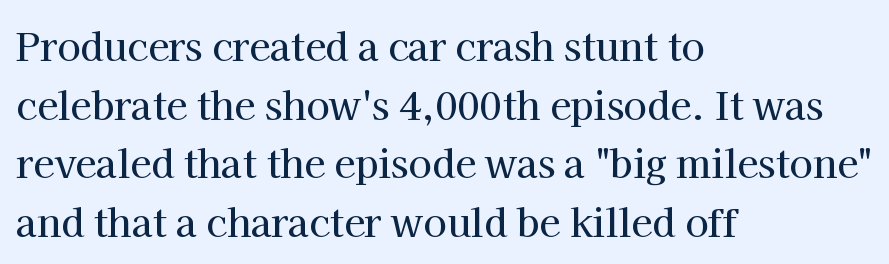
Q: Is the text italic (slanted)? A: No, it is upright.
Q: Is the typeface a serif or a sans-serif typeface? A: Serif.
Q: Is the text underlined? A: No.
Q: How is the paragraph aligned? A: Left-aligned.
Q: Is the spacing between letters normal or unusually wide? A: Normal.
Q: Is the spacing between lines tight, normal or loose? A: Normal.
Q: Width (condensed, normal, or wide)? A: Normal.
Q: Stroke contrast? A: High.
Q: x-height? A: Medium.
Q: Monospaced? A: No.
